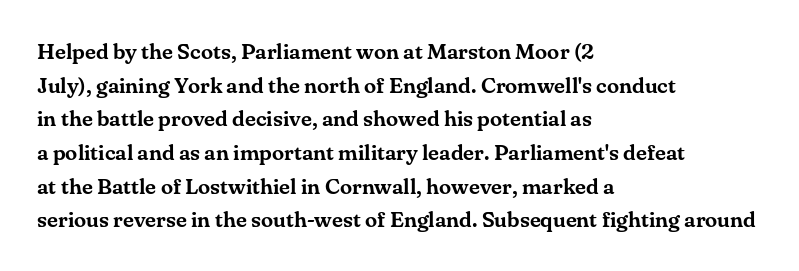
One glance says typical: line gaps are just what's usual. The letters stand upright; this is a roman face. The gap between lines stays unmarked. These lines keep a tight, regular rhythm from letter to letter. Casual observation: everything's shoved over to the left.
